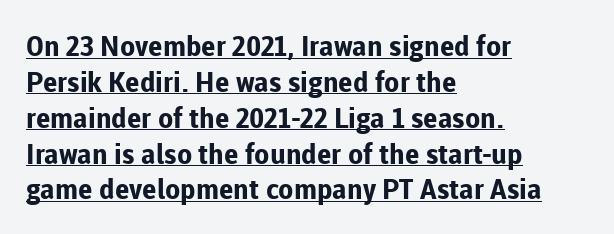
Q: Is the text bold? A: Yes.
Q: Is the text italic (slanted)? A: No, it is upright.
Q: Is the typeface a serif or a sans-serif typeface? A: Sans-serif.
Q: Is the text underlined? A: Yes.
Q: How is the paragraph aligned? A: Left-aligned.
Q: Is the spacing between letters normal or unusually wide? A: Normal.
Q: Is the spacing between lines tight, normal or loose? A: Normal.
Q: Width (condensed, normal, or wide)? A: Normal.
Q: Stroke contrast? A: Low.
Q: x-height? A: Medium.
Q: Monospaced? A: No.
